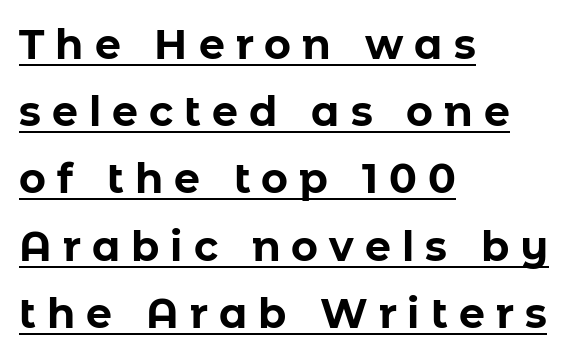
Q: Is the text bold? A: Yes.
Q: Is the text italic (slanted)? A: No, it is upright.
Q: Is the typeface a serif or a sans-serif typeface? A: Sans-serif.
Q: Is the text underlined? A: Yes.
Q: How is the paragraph aligned? A: Left-aligned.
Q: Is the spacing between letters normal or unusually wide? A: Unusually wide.
Q: Is the spacing between lines tight, normal or loose? A: Normal.
Q: Width (condensed, normal, or wide)? A: Normal.
Q: Stroke contrast? A: Low.
Q: x-height? A: Medium.
Q: Monospaced? A: No.
